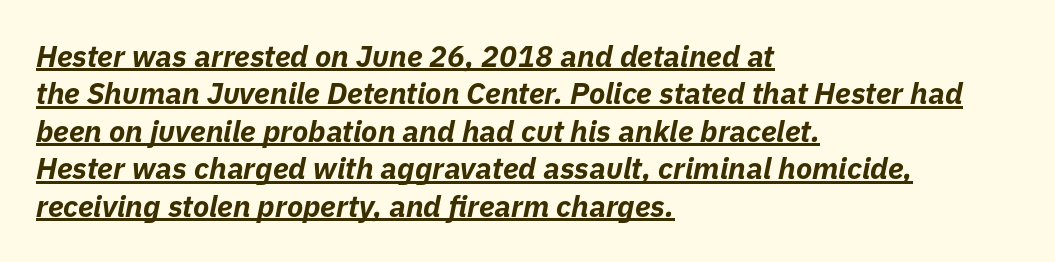
{"italic": "yes", "lean": "right", "slant_degrees": 11, "bold": "yes", "weight": "bold", "width": "normal", "stroke_contrast": "low", "x_height": "medium", "monospaced": "no", "underline": "yes", "align": "left", "line_spacing": "normal", "line_spacing_ratio": 1.25, "letter_spacing": "normal", "letter_spacing_em": 0.0, "glyph_px": 30}
